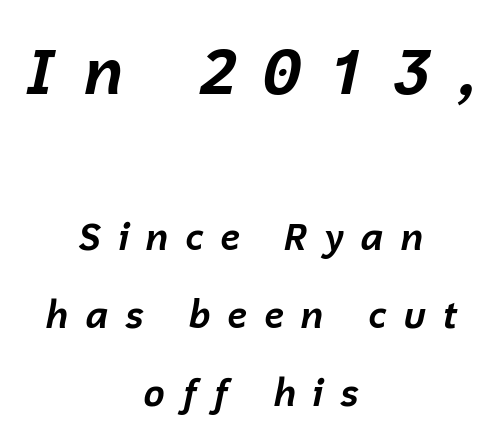
A typesetter would call this proportional, since set widths differ per character. Scale decreases going downward across the two blocks. In terms of posture, this sample is oblique. Alignment: centered. Here the glyphs are tracked loosely, breaking word shapes into spaced letters. Glance below the letters and you will spot only blank space.
